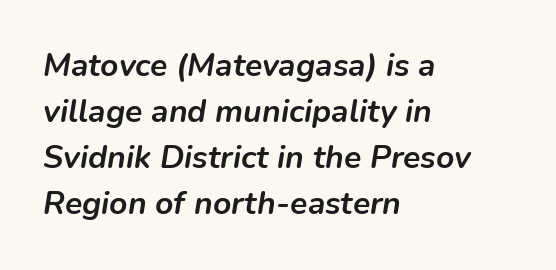
The image shows 32 px semibold type, italic (leaning right); set left-aligned, normal line spacing (1.44x), normal letter spacing, not underlined; low stroke contrast and a medium x-height.
